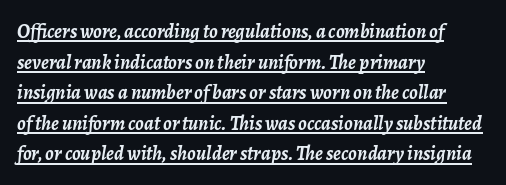
{"italic": "yes", "lean": "right", "slant_degrees": 7, "bold": "yes", "underline": "yes", "align": "left", "line_spacing": "normal", "line_spacing_ratio": 1.53, "letter_spacing": "normal", "letter_spacing_em": 0.0, "glyph_px": 20}
